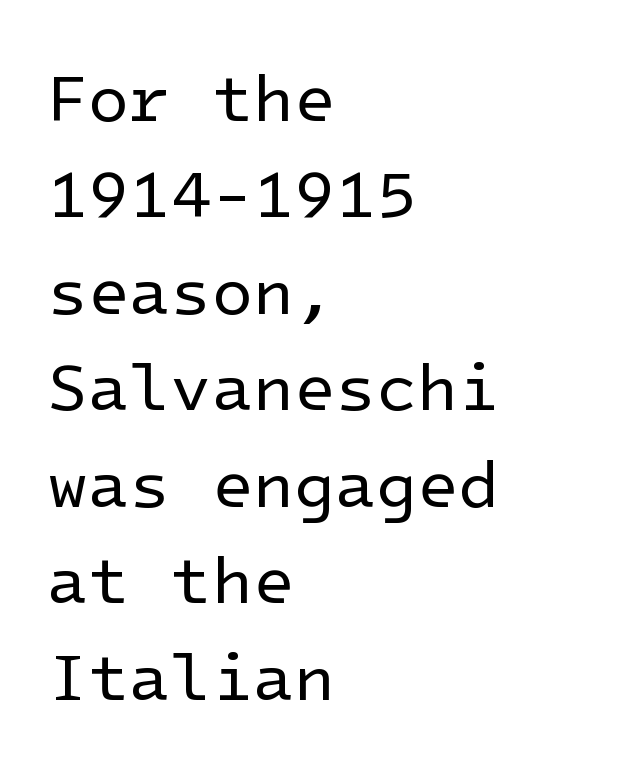
The image shows 67 px regular-weight sans-serif type, upright; set left-aligned, normal line spacing (1.44x), normal letter spacing, not underlined; low stroke contrast and a medium x-height.
